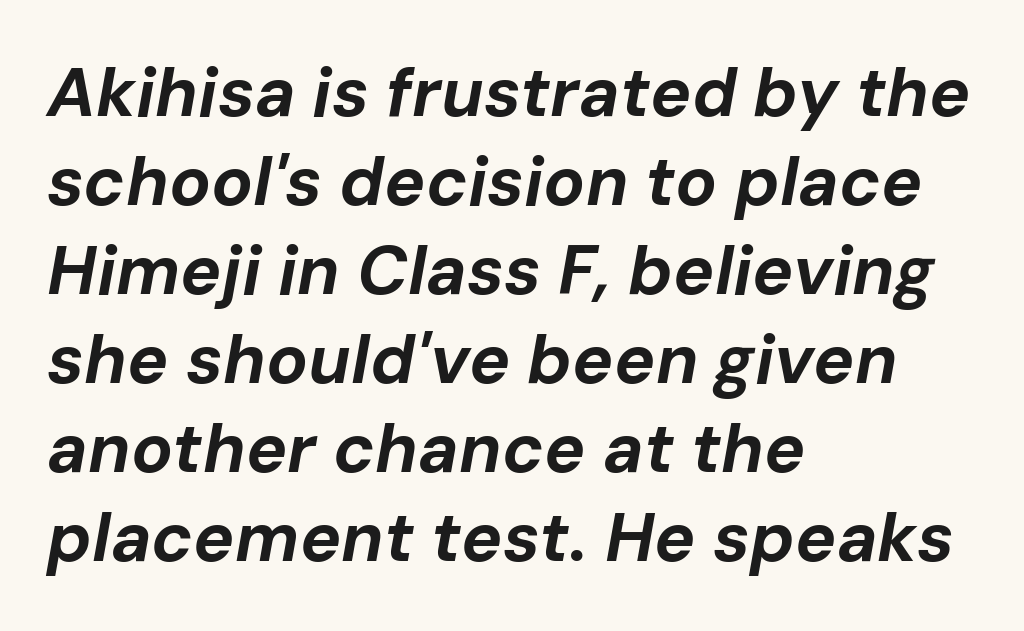
Tracking value appears to be zero — textbook default spacing. Plenty of ink on the page — the face is bold. Alignment: flush left. Reading down the column, the eye jumps a familiar distance to each next line. Each row of text sits above clean, open space. The face used here is proportionally spaced, like ordinary book or web type.
